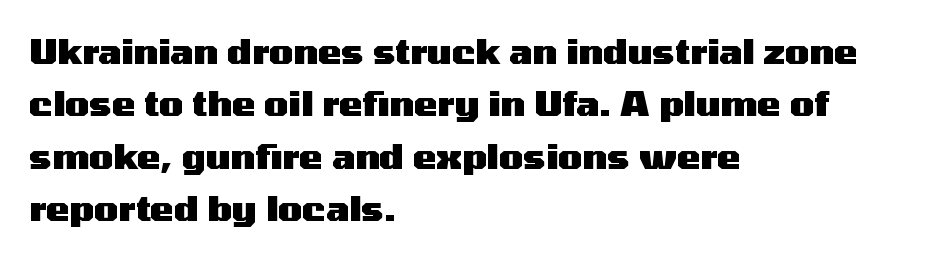
Q: Is the text bold? A: Yes.
Q: Is the text italic (slanted)? A: No, it is upright.
Q: Is the typeface a serif or a sans-serif typeface? A: Sans-serif.
Q: Is the text underlined? A: No.
Q: How is the paragraph aligned? A: Left-aligned.
Q: Is the spacing between letters normal or unusually wide? A: Normal.
Q: Is the spacing between lines tight, normal or loose? A: Normal.
Q: Width (condensed, normal, or wide)? A: Wide.
Q: Stroke contrast? A: Medium.
Q: x-height? A: Medium.
Q: Monospaced? A: No.
